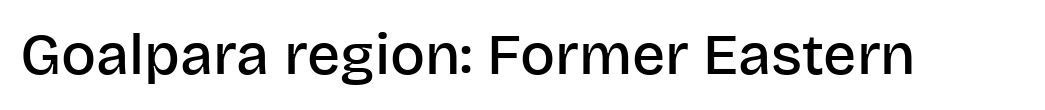
Underline: absent. In terms of posture, this sample is upright. Check where the strokes stop: nothing finishes them off — pure sans. A semibold gives these letters moderate extra thickness, short of bold. This sample has the flowing, uneven cadence of proportional lettering.
